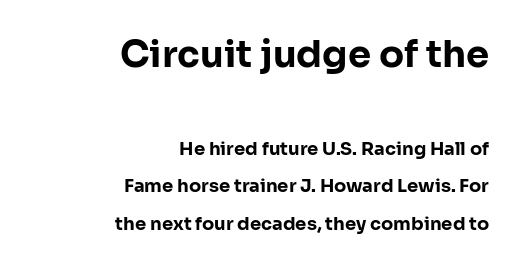
Q: Is the text bold? A: Yes.
Q: Is the text italic (slanted)? A: No, it is upright.
Q: Is the typeface a serif or a sans-serif typeface? A: Sans-serif.
Q: Is the text underlined? A: No.
Q: How is the paragraph aligned? A: Right-aligned.
Q: Is the spacing between letters normal or unusually wide? A: Normal.
Q: Is the spacing between lines tight, normal or loose? A: Loose.
Q: Which block of text is set in a larger size, the first (top) or the second (bottom)? A: The first (top) one.
Q: Width (condensed, normal, or wide)? A: Normal.
Q: Stroke contrast? A: Low.
Q: x-height? A: Medium.
Q: Monospaced? A: No.
